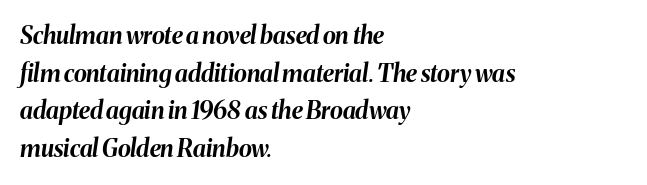
The specimen reads as italic at a glance. Honestly, there is no underline to notice here at all. Each new line begins a customary step beneath the previous one. The typesetter chose a ragged-right arrangement here. Pretty heavy lettering here — definitely bold.
